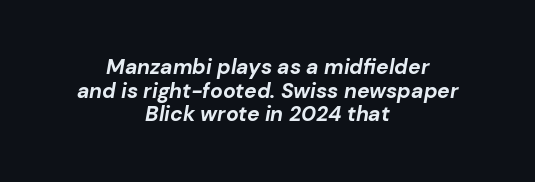
The image shows 21 px bold type, italic (leaning right); set centered, tight line spacing (1.13x), normal letter spacing, not underlined.
